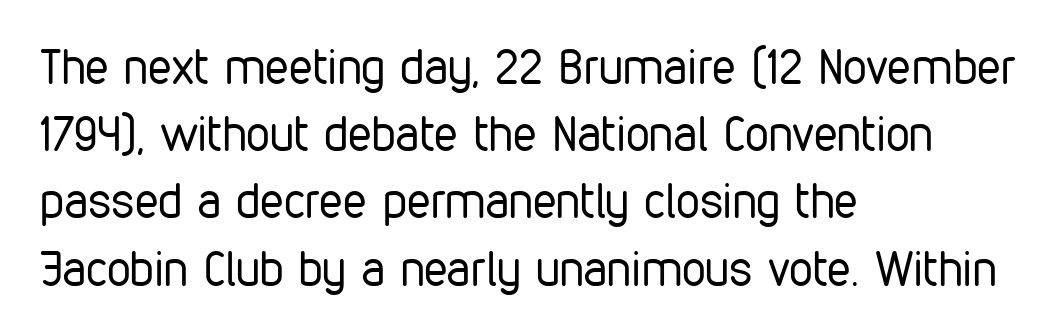
The image shows 48 px regular-weight, condensed sans-serif type, upright; set left-aligned, normal line spacing (1.4x), normal letter spacing, not underlined; low stroke contrast and a medium x-height.
